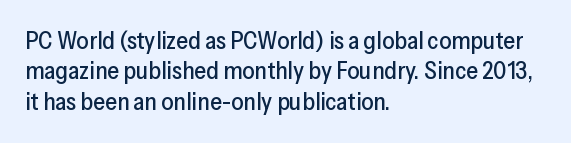
{"italic": "no", "underline": "no", "align": "left", "line_spacing": "normal", "line_spacing_ratio": 1.27, "letter_spacing": "normal", "letter_spacing_em": 0.0, "glyph_px": 24}
